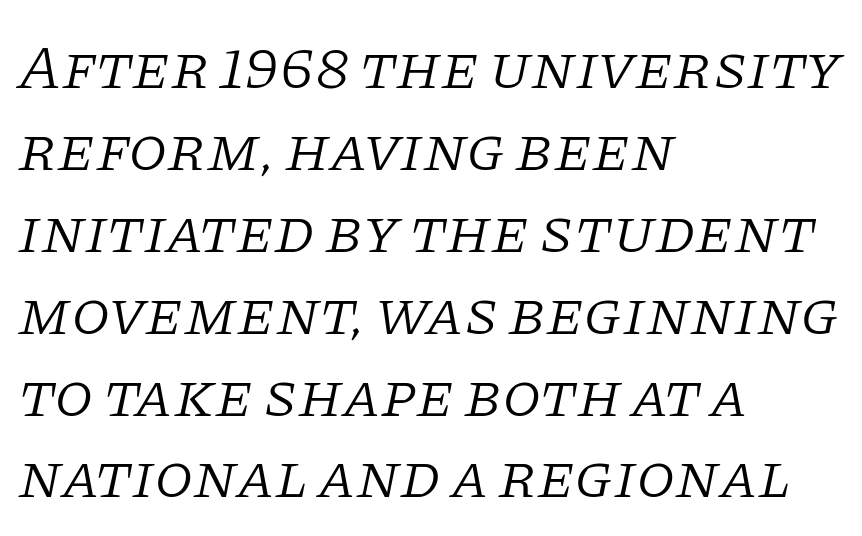
The image shows 63 px light serif type, italic (leaning right); set left-aligned, normal line spacing (1.3x), normal letter spacing, not underlined; low stroke contrast and a large x-height.
